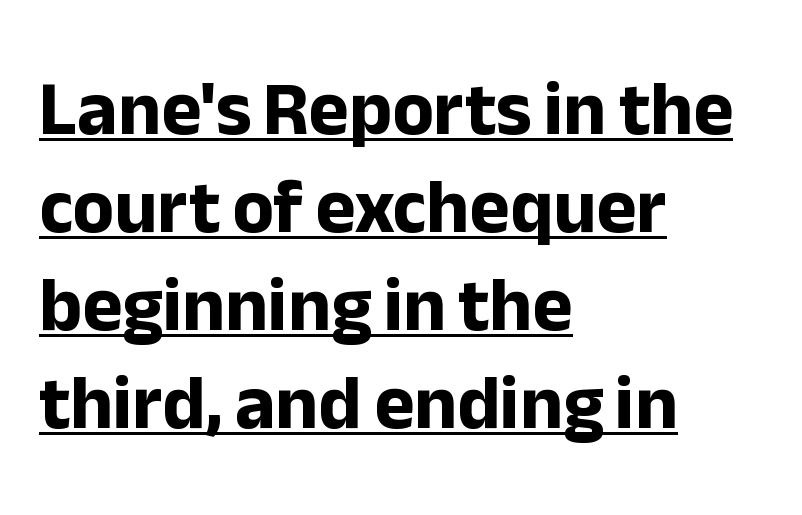
The image shows 76 px bold sans-serif type, upright; set left-aligned, normal line spacing (1.29x), normal letter spacing, underlined; low stroke contrast and a medium x-height.
